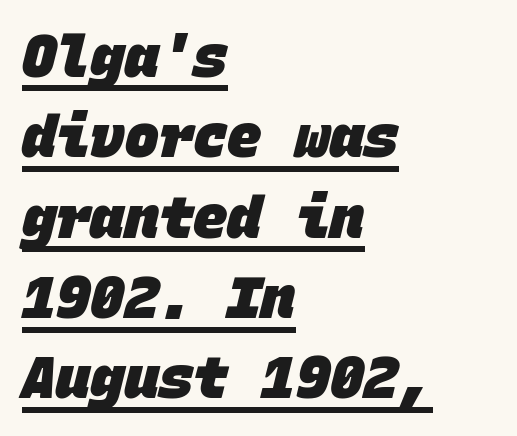
The image shows 57 px heavy sans-serif type, monospaced; set left-aligned, normal line spacing (1.41x), normal letter spacing, underlined; low stroke contrast and a large x-height.
